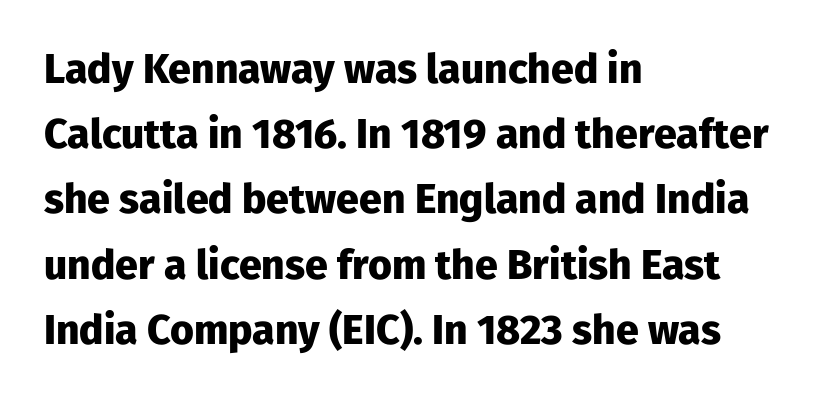
{"serif": "no", "italic": "no", "bold": "yes", "weight": "heavy", "width": "normal", "stroke_contrast": "low", "x_height": "medium", "monospaced": "no", "underline": "no", "align": "left", "line_spacing": "normal", "line_spacing_ratio": 1.59, "letter_spacing": "normal", "letter_spacing_em": 0.0, "glyph_px": 41}
